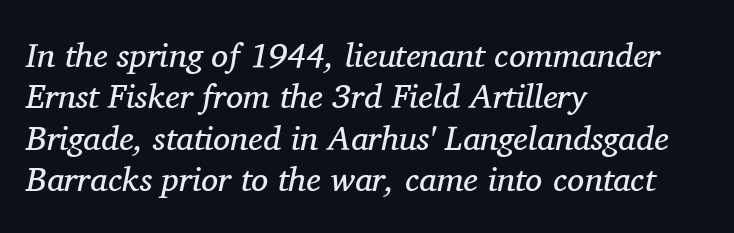
The baseline area is clear. Summary of weight: not heavy and not bold. Does the type have serifs? Yes, each stem ends in a small foot. The rendering uses natural spacing where letterforms have individual widths. Tall strokes in this sample are angled rather than plumb.
